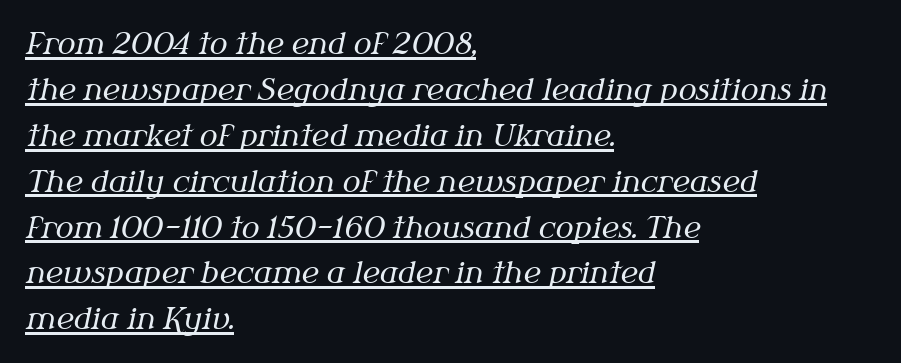
Q: Is the text bold? A: No.
Q: Is the text italic (slanted)? A: Yes, it leans right by about 12 degrees.
Q: Is the typeface a serif or a sans-serif typeface? A: Serif.
Q: Is the text underlined? A: Yes.
Q: How is the paragraph aligned? A: Left-aligned.
Q: Is the spacing between letters normal or unusually wide? A: Normal.
Q: Is the spacing between lines tight, normal or loose? A: Normal.
Q: Width (condensed, normal, or wide)? A: Normal.
Q: Stroke contrast? A: Medium.
Q: x-height? A: Medium.
Q: Monospaced? A: No.
